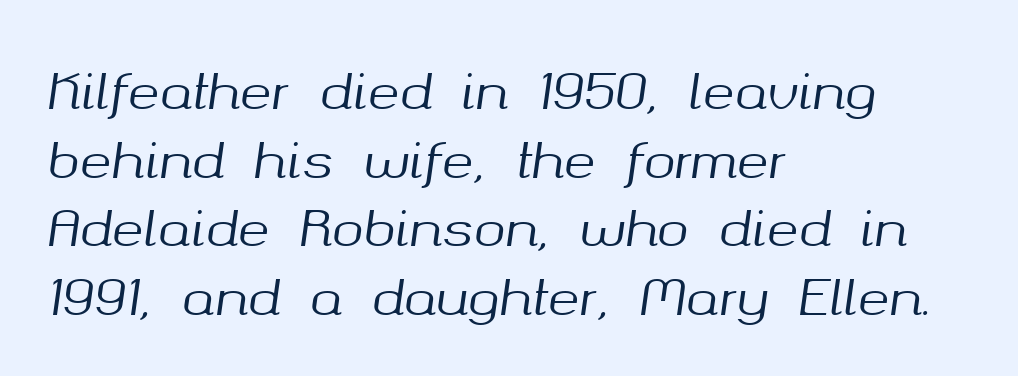
Q: Is the text italic (slanted)? A: Yes, it leans right by about 8 degrees.
Q: Is the text underlined? A: No.
Q: How is the paragraph aligned? A: Left-aligned.
Q: Is the spacing between letters normal or unusually wide? A: Normal.
Q: Is the spacing between lines tight, normal or loose? A: Normal.
Q: Width (condensed, normal, or wide)? A: Normal.
Q: Stroke contrast? A: Medium.
Q: x-height? A: Medium.
Q: Monospaced? A: No.
